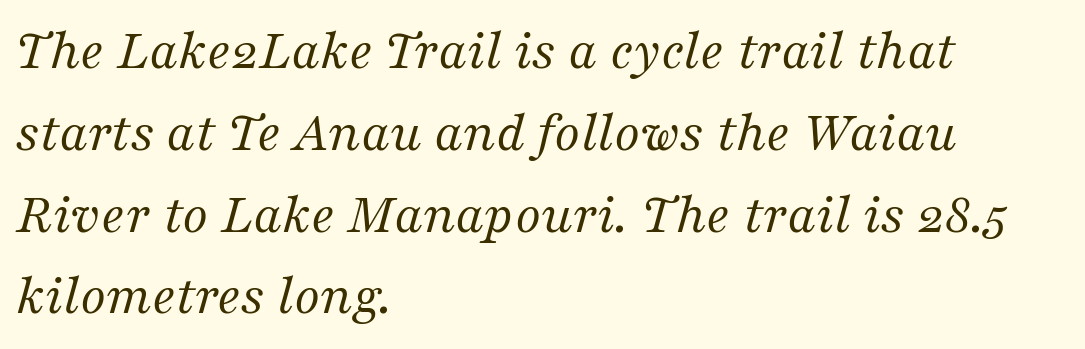
The image shows 58 px regular-weight serif type, italic (leaning right); set left-aligned, normal line spacing (1.41x), normal letter spacing, not underlined; medium stroke contrast and a medium x-height.
